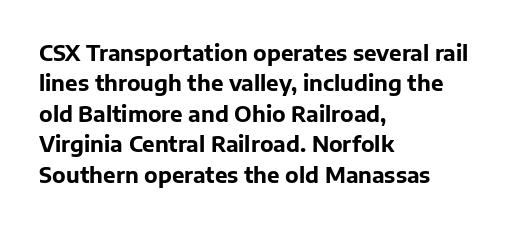
Notice how the stems are strictly vertical — no italics here. These words are printed bold, with thick strokes throughout. Leading: standard. You could call the tracking neutral — neither tight nor loose. The rendering anchors every line to the left-hand side. The words here are not underlined.
